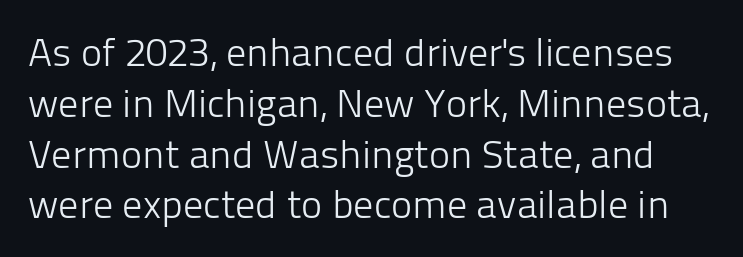
{"serif": "no", "italic": "no", "bold": "no", "weight": "light", "width": "normal", "stroke_contrast": "low", "x_height": "medium", "monospaced": "no", "underline": "no", "line_spacing": "normal", "line_spacing_ratio": 1.27, "letter_spacing": "normal", "letter_spacing_em": 0.0, "glyph_px": 40}
